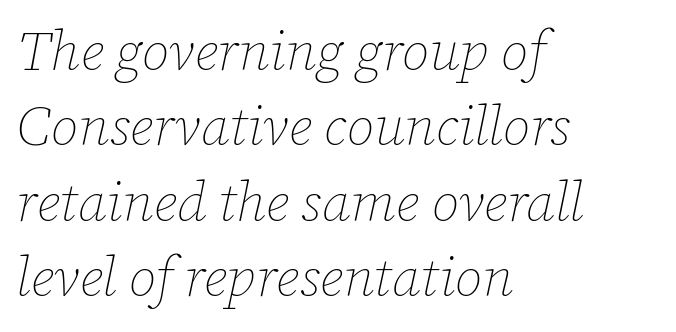
Q: Is the text bold? A: No.
Q: Is the text italic (slanted)? A: Yes, it leans right by about 12 degrees.
Q: Is the text underlined? A: No.
Q: How is the paragraph aligned? A: Left-aligned.
Q: Is the spacing between letters normal or unusually wide? A: Normal.
Q: Is the spacing between lines tight, normal or loose? A: Normal.
Q: Width (condensed, normal, or wide)? A: Normal.
Q: Stroke contrast? A: Low.
Q: x-height? A: Medium.
Q: Monospaced? A: No.
